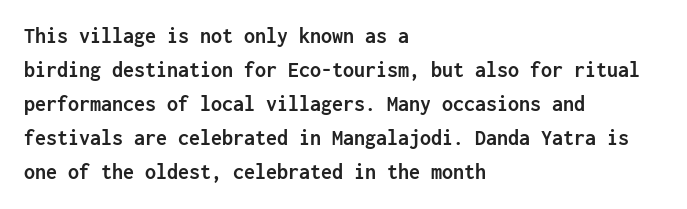
The image shows 22 px bold type, upright; set left-aligned, normal line spacing (1.55x), normal letter spacing, not underlined.
